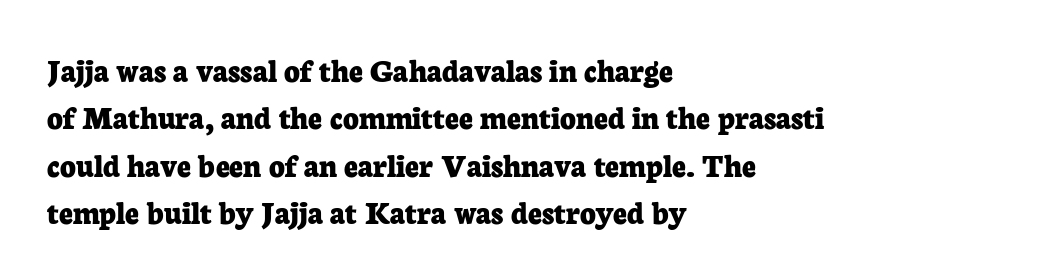
Q: Is the text bold? A: Yes.
Q: Is the text italic (slanted)? A: No, it is upright.
Q: Is the typeface a serif or a sans-serif typeface? A: Serif.
Q: Is the text underlined? A: No.
Q: How is the paragraph aligned? A: Left-aligned.
Q: Is the spacing between letters normal or unusually wide? A: Normal.
Q: Is the spacing between lines tight, normal or loose? A: Normal.
Q: Width (condensed, normal, or wide)? A: Normal.
Q: Stroke contrast? A: Low.
Q: x-height? A: Medium.
Q: Monospaced? A: No.
